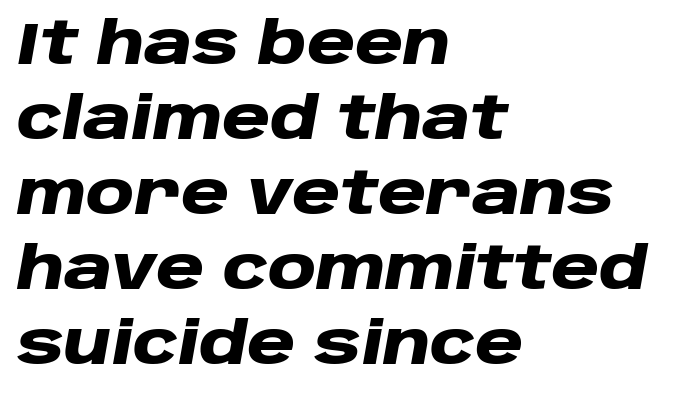
{"italic": "yes", "lean": "right", "slant_degrees": 10, "bold": "yes", "weight": "heavy", "width": "wide", "stroke_contrast": "low", "x_height": "large", "monospaced": "no", "underline": "no", "align": "left", "line_spacing": "normal", "line_spacing_ratio": 1.27, "letter_spacing": "normal", "letter_spacing_em": 0.0, "glyph_px": 59}
